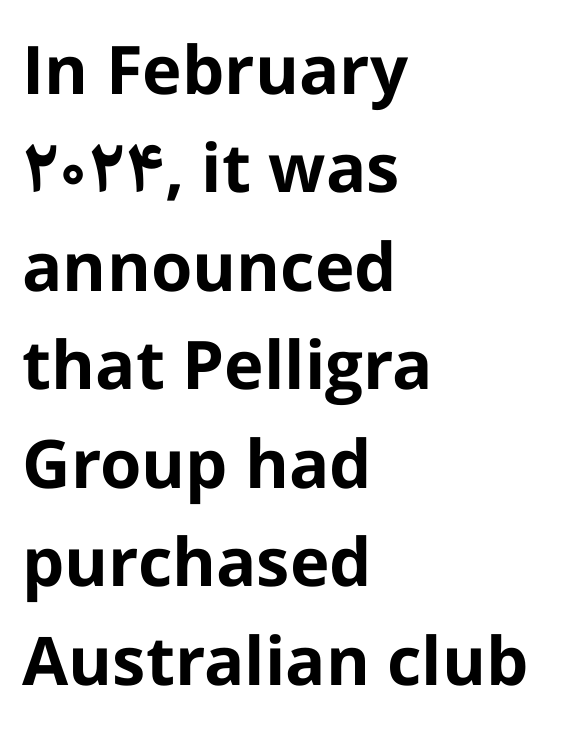
The image shows 67 px bold sans-serif type, upright; set left-aligned, normal line spacing (1.47x), normal letter spacing, not underlined; low stroke contrast and a medium x-height.
